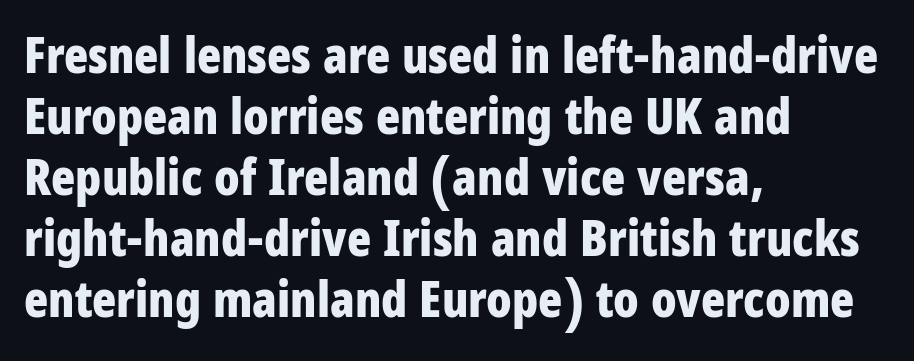
The image shows 50 px bold, condensed sans-serif type, upright; set left-aligned, line spacing 1.22x, normal letter spacing, not underlined; low stroke contrast and a large x-height.
